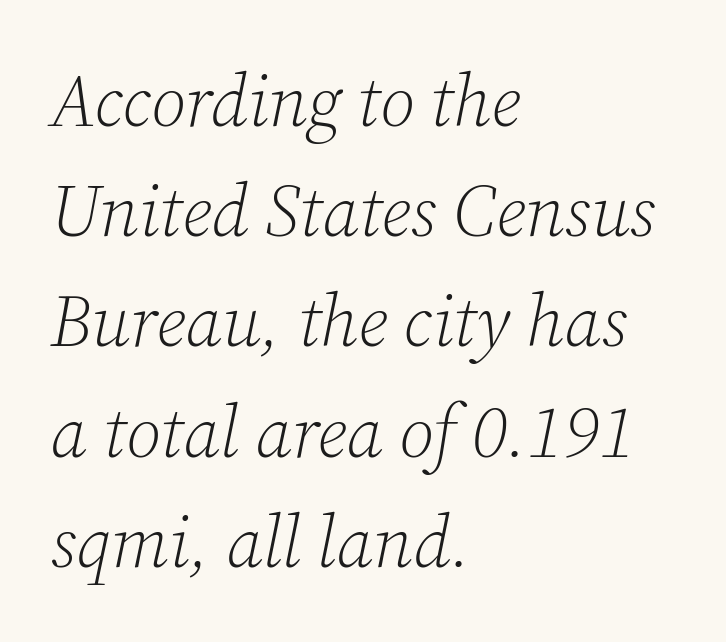
{"serif": "yes", "italic": "yes", "lean": "right", "slant_degrees": 12, "bold": "no", "weight": "light", "width": "normal", "stroke_contrast": "low", "x_height": "medium", "monospaced": "no", "underline": "no", "align": "left", "line_spacing": "normal", "line_spacing_ratio": 1.51, "letter_spacing": "normal", "letter_spacing_em": 0.0, "glyph_px": 73}
